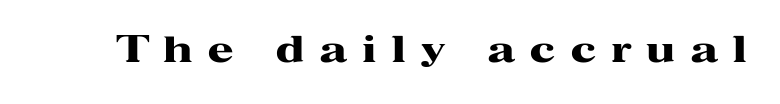
The image shows 37 px heavy, wide serif type, upright; set unusually wide letter spacing (+0.42 em), not underlined; high stroke contrast and a medium x-height.
